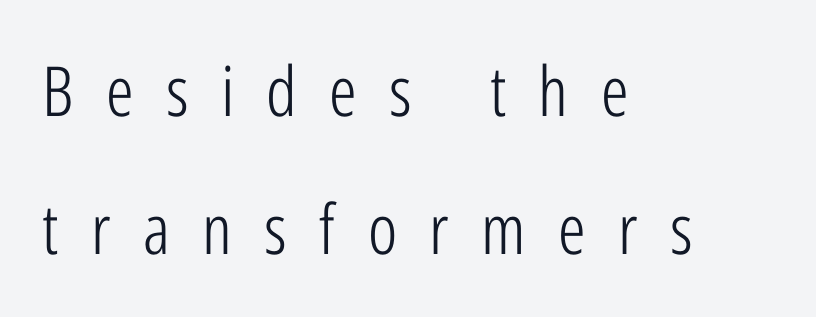
The typesetter chose a ragged-right arrangement here. Stroke thickness stays within the range of a standard reading face or lighter. Any mark beneath the type? The region is blank. Inter-character spacing is expanded well beyond the font's built-in metrics.
